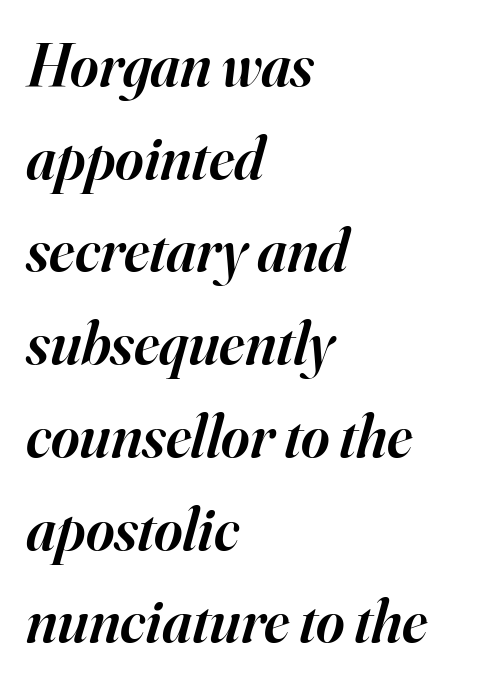
Q: Is the text bold? A: Semi-bold.
Q: Is the text italic (slanted)? A: Yes, it leans right by about 16 degrees.
Q: Is the typeface a serif or a sans-serif typeface? A: Serif.
Q: Is the text underlined? A: No.
Q: How is the paragraph aligned? A: Left-aligned.
Q: Is the spacing between letters normal or unusually wide? A: Normal.
Q: Is the spacing between lines tight, normal or loose? A: Normal.
Q: Width (condensed, normal, or wide)? A: Normal.
Q: Stroke contrast? A: High.
Q: x-height? A: Small.
Q: Monospaced? A: No.
